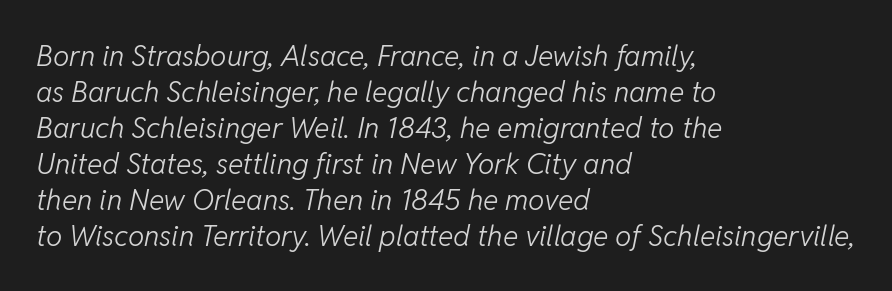
Do the characters align in a grid? No, the font is proportional. Has an underline been added? It has not. The paragraph shown leans on its left margin. Summary of weight: not heavy and not bold. Every character sits at an angle, as italics do. In terms of letterspacing, this is plain default setting.
